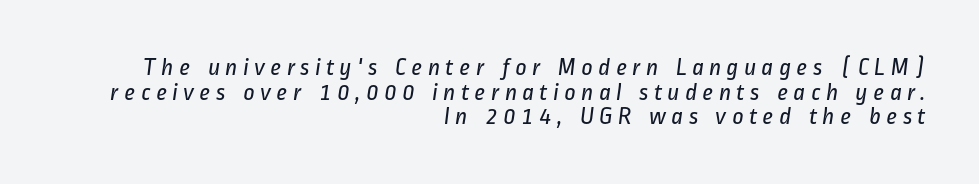
{"bold": "no", "underline": "no", "align": "right", "line_spacing": "tight", "line_spacing_ratio": 0.99, "letter_spacing": "wide", "letter_spacing_em": 0.2, "glyph_px": 25}
